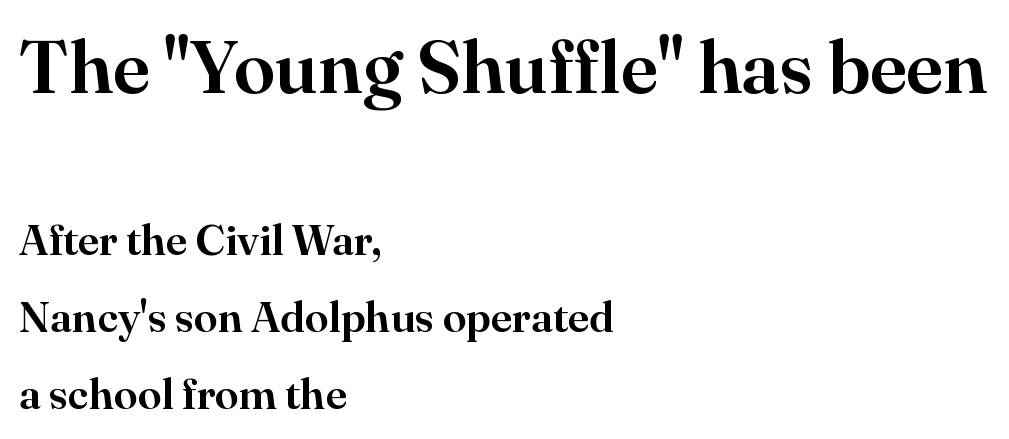
The image shows 75 px serif type, upright; set left-aligned, line spacing 1.78x, normal letter spacing, not underlined; the first (top) block is 1.74x larger; high stroke contrast and a small x-height.
